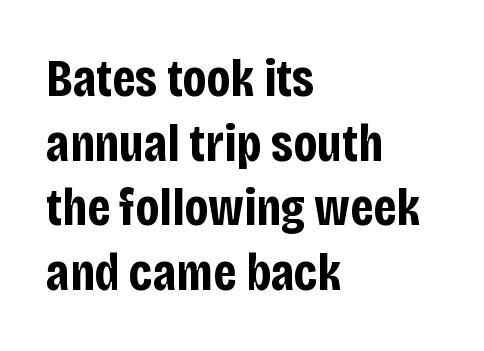
The image shows 53 px bold, condensed sans-serif type, upright; set left-aligned, line spacing 1.22x, normal letter spacing, not underlined; low stroke contrast and a large x-height.
